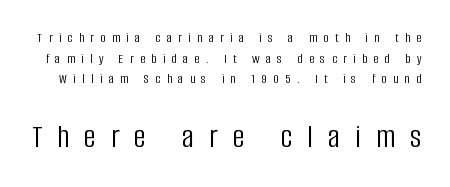
Q: Is the text bold? A: No.
Q: Is the text italic (slanted)? A: No, it is upright.
Q: Is the typeface a serif or a sans-serif typeface? A: Sans-serif.
Q: Is the text underlined? A: No.
Q: Is the spacing between letters normal or unusually wide? A: Unusually wide.
Q: Is the spacing between lines tight, normal or loose? A: Normal.
Q: Which block of text is set in a larger size, the first (top) or the second (bottom)? A: The second (bottom) one.
Q: Width (condensed, normal, or wide)? A: Condensed.
Q: Stroke contrast? A: Low.
Q: x-height? A: Large.
Q: Monospaced? A: No.
